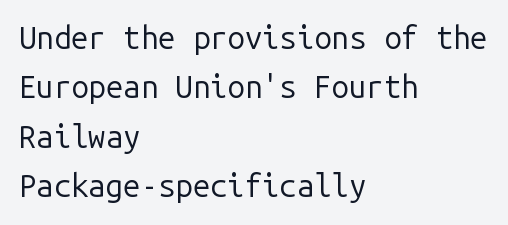
Q: Is the text bold? A: No.
Q: Is the text italic (slanted)? A: No, it is upright.
Q: Is the typeface a serif or a sans-serif typeface? A: Sans-serif.
Q: Is the text underlined? A: No.
Q: How is the paragraph aligned? A: Left-aligned.
Q: Is the spacing between letters normal or unusually wide? A: Normal.
Q: Is the spacing between lines tight, normal or loose? A: Normal.
Q: Width (condensed, normal, or wide)? A: Normal.
Q: Stroke contrast? A: Low.
Q: x-height? A: Medium.
Q: Monospaced? A: Yes.
